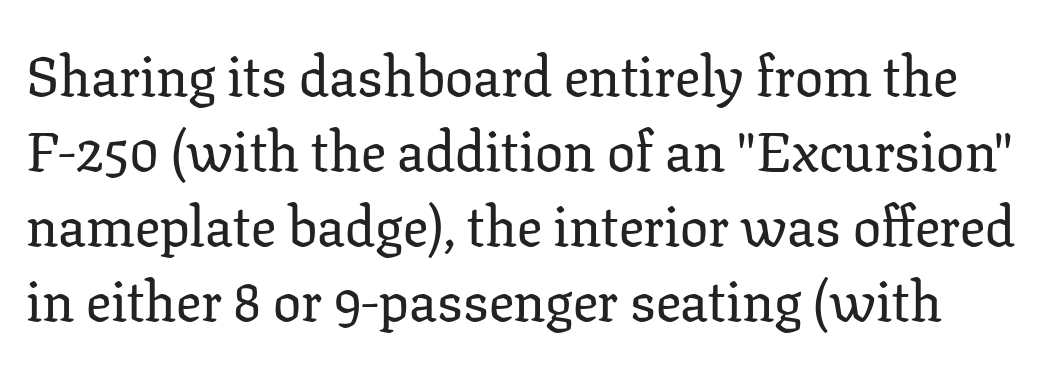
I'd call this a serif setting — the letters wear small feet. Students, note that the glyphs here touch the page at normal intervals. The space between consecutive lines is moderate. Think of a printed novel: that variable character pitch is what you see here. Just letters on the line, the space beneath them empty.
